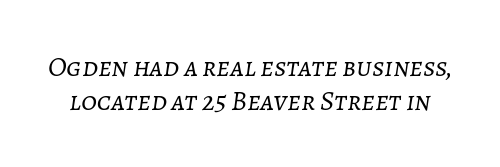
Q: Is the text bold? A: No.
Q: Is the text italic (slanted)? A: Yes, it leans right by about 7 degrees.
Q: Is the text underlined? A: No.
Q: Is the spacing between letters normal or unusually wide? A: Normal.
Q: Width (condensed, normal, or wide)? A: Normal.
Q: Stroke contrast? A: Low.
Q: x-height? A: Medium.
Q: Monospaced? A: No.
